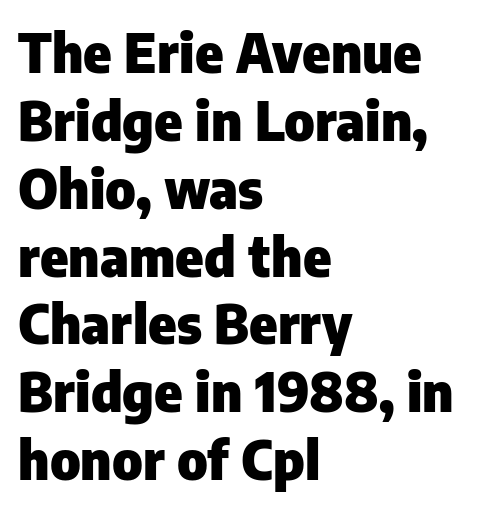
Here the glyphs are tracked normally, forming tight word shapes. The axis of the letterforms is exactly vertical. Does the copy run flush right? No — it runs flush left. The block of text has a typical density, with ordinary space between rows. Spacing verdict: proportional, widths tailored to each character.
